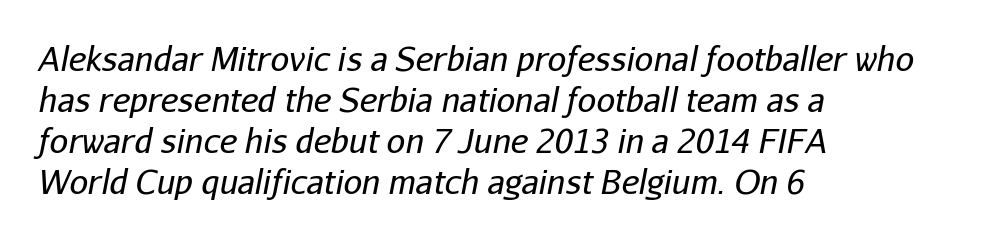
Q: Is the text bold? A: No.
Q: Is the text italic (slanted)? A: Yes, it leans right by about 11 degrees.
Q: Is the text underlined? A: No.
Q: How is the paragraph aligned? A: Left-aligned.
Q: Is the spacing between letters normal or unusually wide? A: Normal.
Q: Width (condensed, normal, or wide)? A: Normal.
Q: Stroke contrast? A: Low.
Q: x-height? A: Medium.
Q: Monospaced? A: No.
